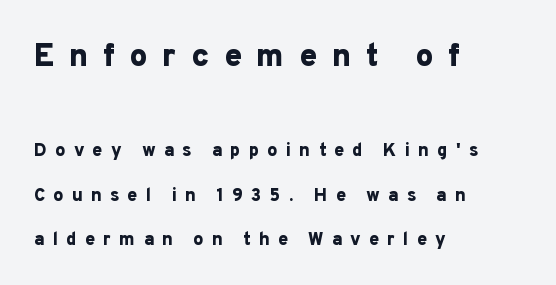
{"serif": "no", "italic": "no", "bold": "yes", "weight": "bold", "width": "normal", "stroke_contrast": "low", "x_height": "medium", "monospaced": "no", "underline": "no", "align": "left", "line_spacing": "loose", "line_spacing_ratio": 2.46, "letter_spacing": "wide", "letter_spacing_em": 0.45, "larger_block": "first", "size_ratio": 1.78, "glyph_px": 32}
